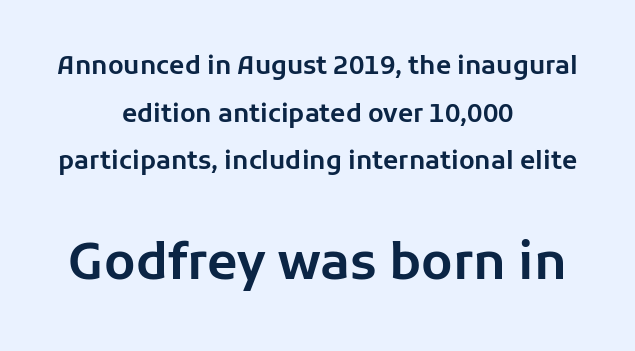
Q: Is the text italic (slanted)? A: No, it is upright.
Q: Is the typeface a serif or a sans-serif typeface? A: Sans-serif.
Q: Is the text underlined? A: No.
Q: How is the paragraph aligned? A: Centered.
Q: Is the spacing between letters normal or unusually wide? A: Normal.
Q: Is the spacing between lines tight, normal or loose? A: Loose.
Q: Which block of text is set in a larger size, the first (top) or the second (bottom)? A: The second (bottom) one.
Q: Width (condensed, normal, or wide)? A: Normal.
Q: Stroke contrast? A: Low.
Q: x-height? A: Medium.
Q: Monospaced? A: No.
